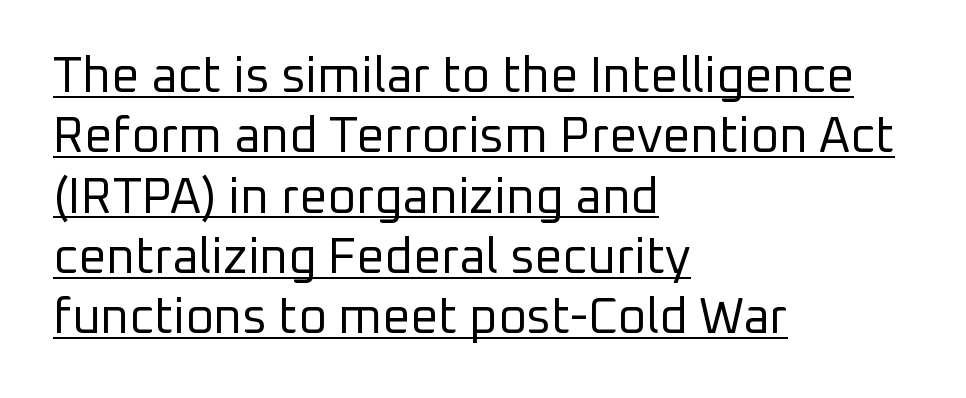
Q: Is the text bold? A: No.
Q: Is the text italic (slanted)? A: No, it is upright.
Q: Is the typeface a serif or a sans-serif typeface? A: Sans-serif.
Q: Is the text underlined? A: Yes.
Q: How is the paragraph aligned? A: Left-aligned.
Q: Is the spacing between letters normal or unusually wide? A: Normal.
Q: Width (condensed, normal, or wide)? A: Normal.
Q: Stroke contrast? A: Low.
Q: x-height? A: Medium.
Q: Monospaced? A: No.
